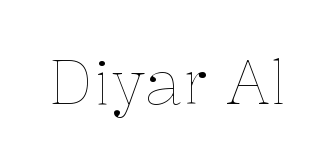
When letters stand straight like this, we call the style roman or upright. A typesetter would call this proportional, since set widths differ per character. There is no visible air inserted between adjacent glyphs. Only glyphs here, with clear space below each row.
